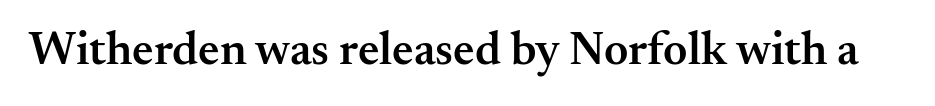
{"serif": "yes", "italic": "no", "bold": "semi", "weight": "semibold", "width": "normal", "stroke_contrast": "medium", "x_height": "small", "monospaced": "no", "underline": "no", "letter_spacing": "normal", "letter_spacing_em": 0.0, "glyph_px": 47}
